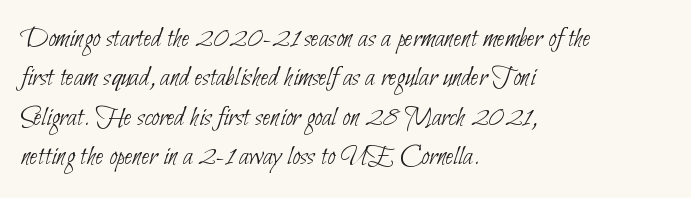
{"serif": "no", "bold": "no", "weight": "thin", "width": "condensed", "stroke_contrast": "low", "x_height": "small", "monospaced": "no", "underline": "no", "align": "left", "line_spacing": "normal", "line_spacing_ratio": 1.36, "letter_spacing": "normal", "letter_spacing_em": 0.0, "glyph_px": 29}
